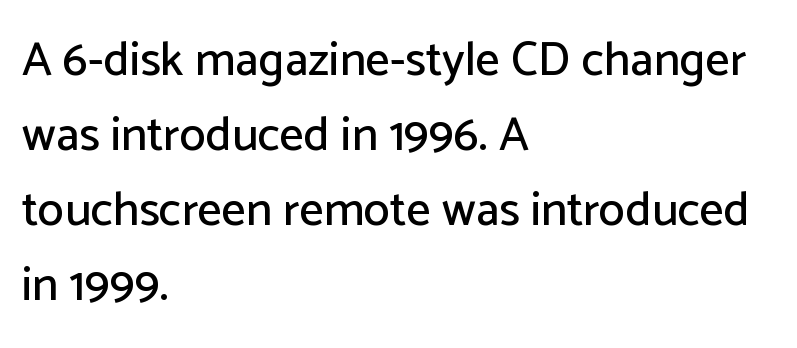
Q: Is the text italic (slanted)? A: No, it is upright.
Q: Is the typeface a serif or a sans-serif typeface? A: Sans-serif.
Q: Is the text underlined? A: No.
Q: How is the paragraph aligned? A: Left-aligned.
Q: Is the spacing between letters normal or unusually wide? A: Normal.
Q: Is the spacing between lines tight, normal or loose? A: Normal.
Q: Width (condensed, normal, or wide)? A: Normal.
Q: Stroke contrast? A: Low.
Q: x-height? A: Medium.
Q: Monospaced? A: No.
